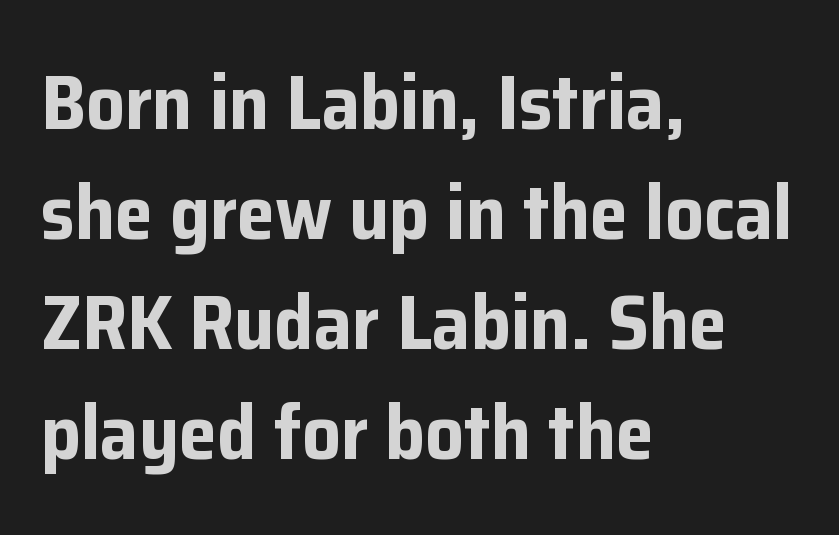
{"serif": "no", "italic": "no", "bold": "yes", "weight": "bold", "width": "normal", "stroke_contrast": "low", "x_height": "medium", "monospaced": "no", "underline": "no", "align": "left", "line_spacing": "normal", "line_spacing_ratio": 1.43, "letter_spacing": "normal", "letter_spacing_em": 0.0, "glyph_px": 77}
